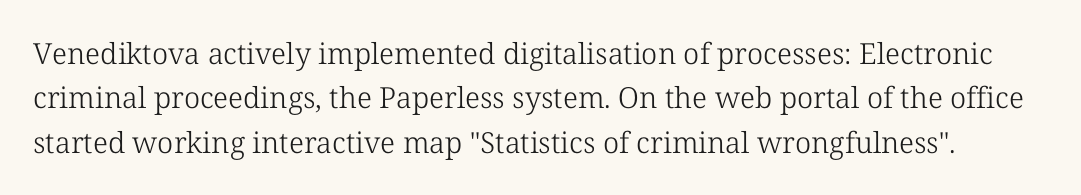
The image shows 29 px light serif type, upright; set normal line spacing (1.53x), normal letter spacing, not underlined; low stroke contrast and a medium x-height.
